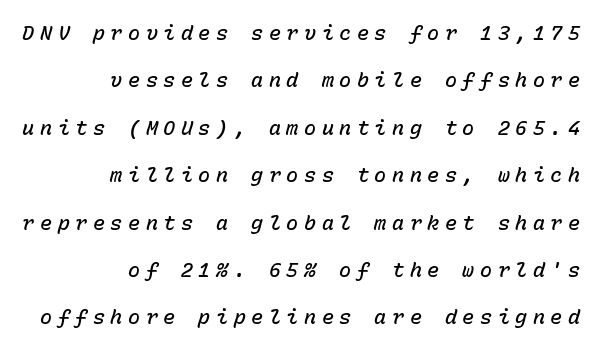
The image shows 20 px text type, italic (leaning right); set right-aligned, loose line spacing (2.37x), unusually wide letter spacing (+0.28 em), not underlined.
